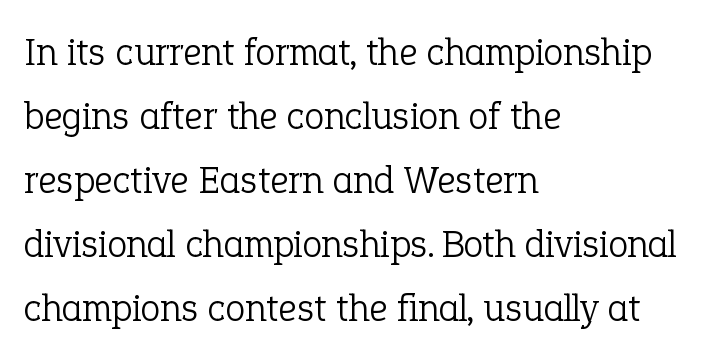
Weight: in the light-to-regular range. Is this a fixed-width face? No — the glyphs have proportional, varying widths. Regarding leading, the lines here are spaced in the standard way. The glyphs are unaccompanied by any horizontal stroke below them.
